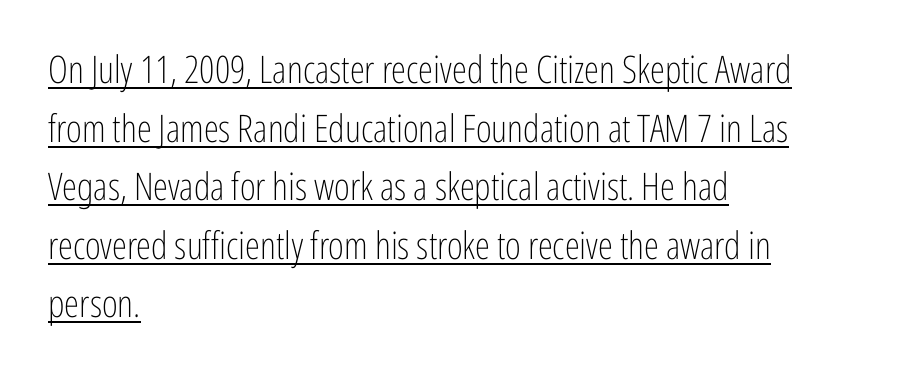
{"serif": "no", "italic": "no", "bold": "no", "weight": "light", "width": "condensed", "stroke_contrast": "low", "x_height": "medium", "monospaced": "no", "underline": "yes", "align": "left", "line_spacing": "normal", "line_spacing_ratio": 1.54, "letter_spacing": "normal", "letter_spacing_em": 0.0, "glyph_px": 38}
